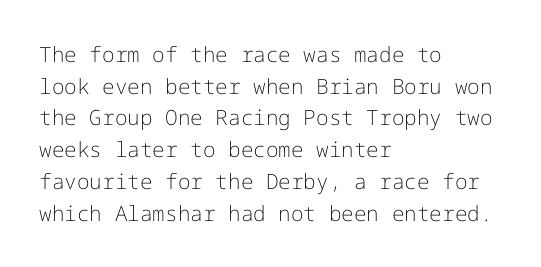
The image shows 21 px text type, upright; set left-aligned, normal line spacing (1.51x), normal letter spacing, not underlined.
